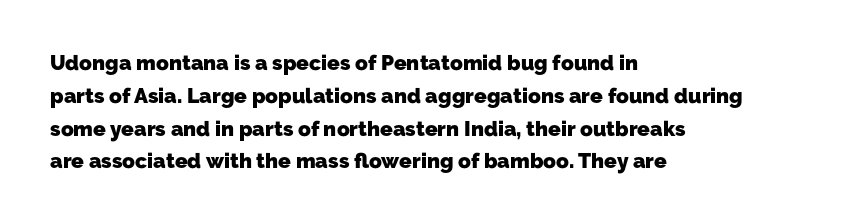
The baseline area is clear. Does extra space separate the letters? No, they use regular spacing. Evenly set lines give the paragraph a standard silhouette. These words are printed bold, with thick strokes throughout. Is the block centered? No — it sits flush against the left margin.
